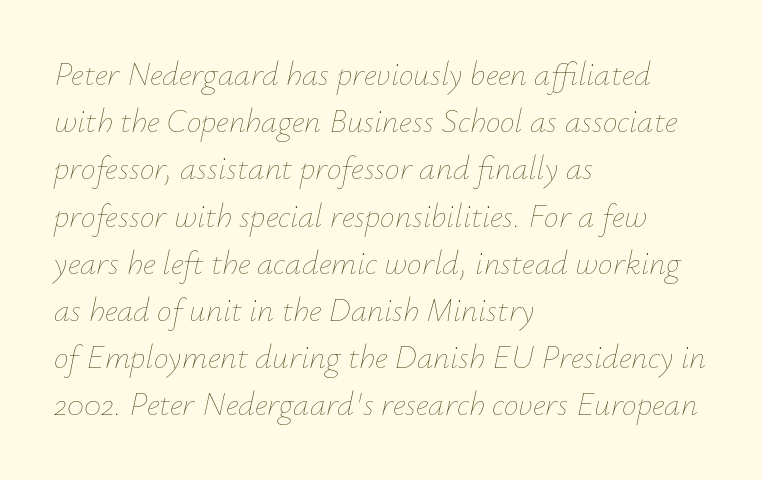
Q: Is the text bold? A: No.
Q: Is the text italic (slanted)? A: Yes, it leans right by about 12 degrees.
Q: Is the text underlined? A: No.
Q: How is the paragraph aligned? A: Left-aligned.
Q: Is the spacing between letters normal or unusually wide? A: Normal.
Q: Is the spacing between lines tight, normal or loose? A: Normal.
Q: Width (condensed, normal, or wide)? A: Normal.
Q: Stroke contrast? A: Low.
Q: x-height? A: Small.
Q: Monospaced? A: No.
